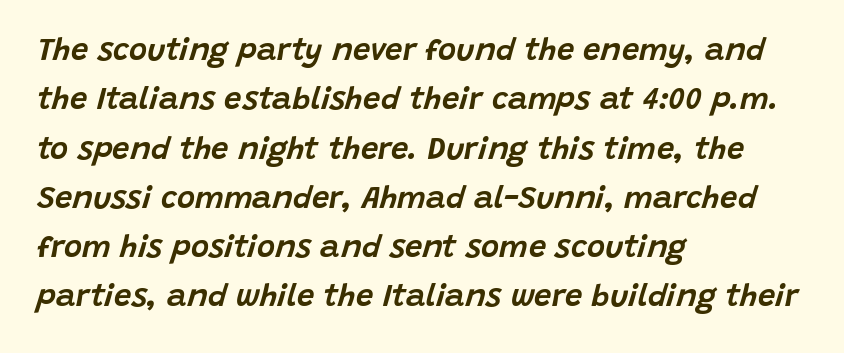
Q: Is the text italic (slanted)? A: Yes, it leans right by about 15 degrees.
Q: Is the text underlined? A: No.
Q: How is the paragraph aligned? A: Left-aligned.
Q: Is the spacing between letters normal or unusually wide? A: Normal.
Q: Is the spacing between lines tight, normal or loose? A: Normal.
Q: Width (condensed, normal, or wide)? A: Normal.
Q: Stroke contrast? A: Low.
Q: x-height? A: Large.
Q: Monospaced? A: No.
